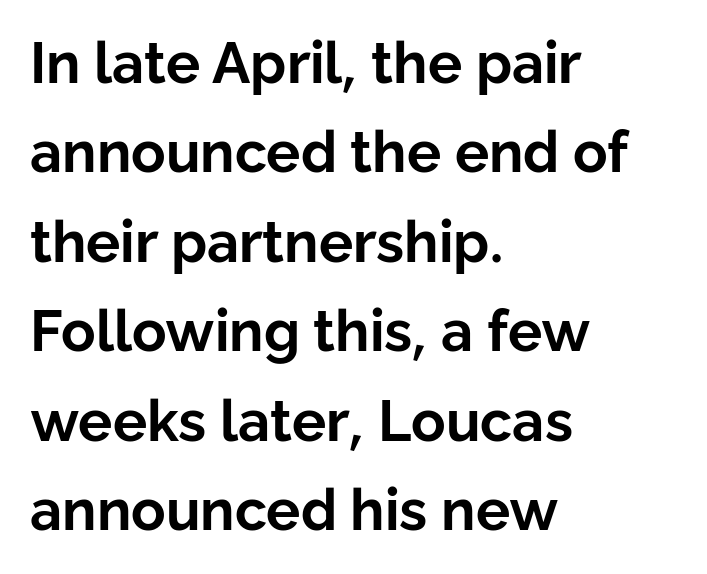
Q: Is the text bold? A: Yes.
Q: Is the text italic (slanted)? A: No, it is upright.
Q: Is the typeface a serif or a sans-serif typeface? A: Sans-serif.
Q: Is the text underlined? A: No.
Q: How is the paragraph aligned? A: Left-aligned.
Q: Is the spacing between letters normal or unusually wide? A: Normal.
Q: Is the spacing between lines tight, normal or loose? A: Normal.
Q: Width (condensed, normal, or wide)? A: Normal.
Q: Stroke contrast? A: Low.
Q: x-height? A: Medium.
Q: Monospaced? A: No.
